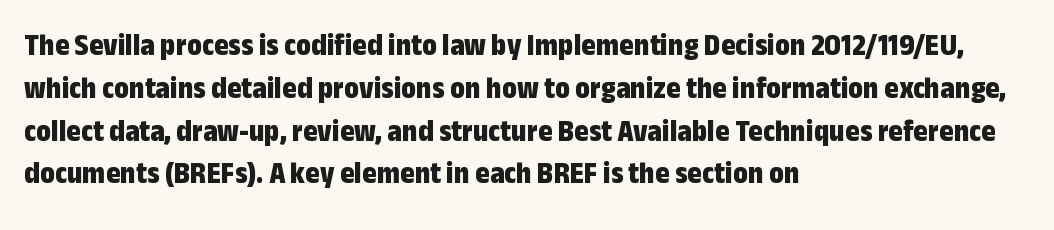
Q: Is the text bold? A: Yes.
Q: Is the text italic (slanted)? A: No, it is upright.
Q: Is the typeface a serif or a sans-serif typeface? A: Sans-serif.
Q: Is the text underlined? A: No.
Q: How is the paragraph aligned? A: Left-aligned.
Q: Is the spacing between letters normal or unusually wide? A: Normal.
Q: Is the spacing between lines tight, normal or loose? A: Normal.
Q: Width (condensed, normal, or wide)? A: Condensed.
Q: Stroke contrast? A: Low.
Q: x-height? A: Medium.
Q: Monospaced? A: No.
